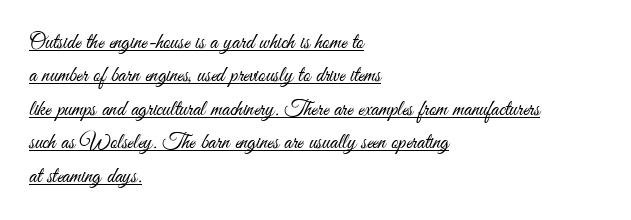
The image shows 22 px text type; set left-aligned, normal line spacing (1.52x), normal letter spacing, underlined.
